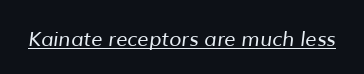
Q: Is the text bold? A: No.
Q: Is the text underlined? A: Yes.
Q: Is the spacing between letters normal or unusually wide? A: Normal.
